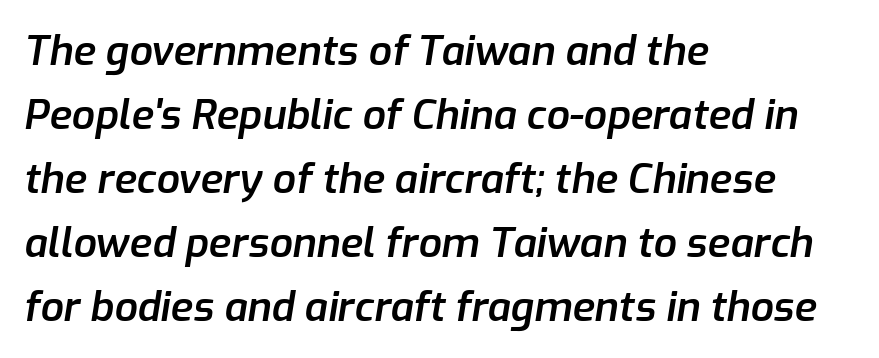
Reading down the block, your eye returns to a fixed left position each line. Honestly, the row spacing looks completely unremarkable. Bare-footed words on every line. The type is set solid horizontally, with unmodified tracking. These lines are rendered in a variable-pitch font. The glyphs look as if they've been sheared to an angle.
